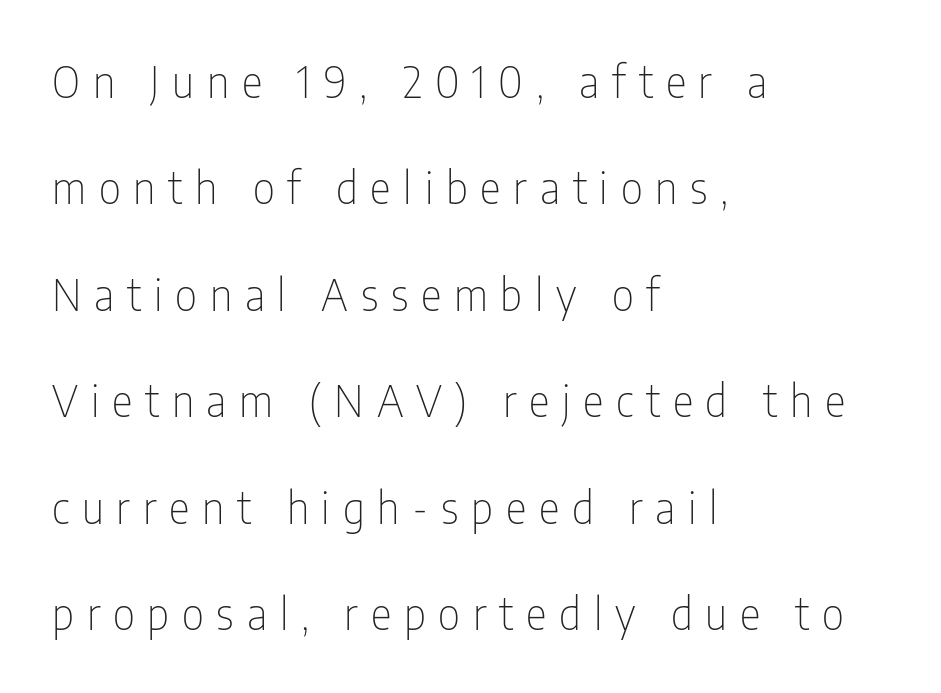
The image shows 44 px thin, condensed sans-serif type, upright; set left-aligned, loose line spacing (2.42x), unusually wide letter spacing (+0.29 em), not underlined; low stroke contrast and a medium x-height.
